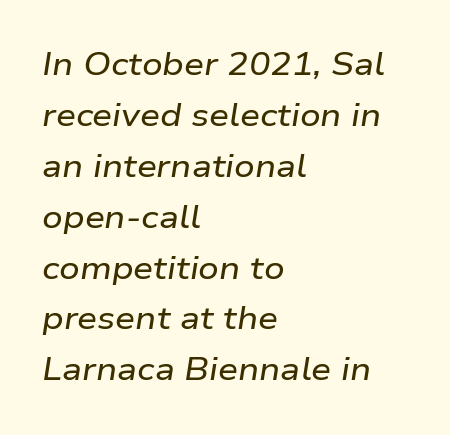
The image shows 32 px wide type, italic (leaning right); set left-aligned, normal line spacing (1.59x), normal letter spacing, not underlined; low stroke contrast and a medium x-height.
